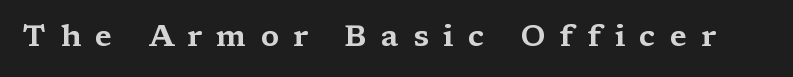
The image shows 30 px wide serif type, upright; set unusually wide letter spacing (+0.47 em), not underlined; medium stroke contrast and a medium x-height.
